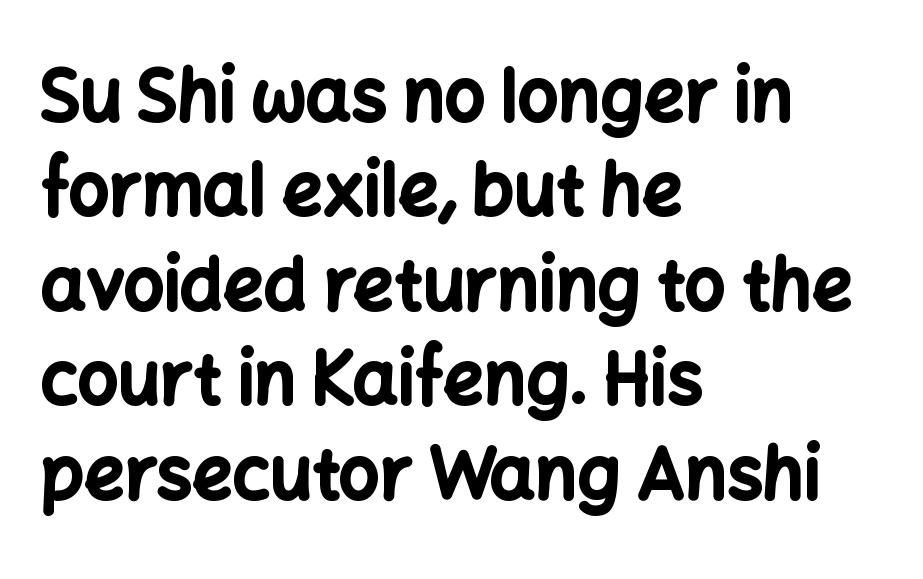
Q: Is the text bold? A: Yes.
Q: Is the text italic (slanted)? A: No, it is upright.
Q: Is the typeface a serif or a sans-serif typeface? A: Sans-serif.
Q: Is the text underlined? A: No.
Q: How is the paragraph aligned? A: Left-aligned.
Q: Is the spacing between letters normal or unusually wide? A: Normal.
Q: Is the spacing between lines tight, normal or loose? A: Normal.
Q: Width (condensed, normal, or wide)? A: Normal.
Q: Stroke contrast? A: Low.
Q: x-height? A: Medium.
Q: Monospaced? A: No.
